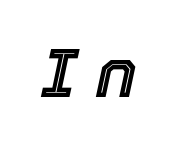
{"italic": "yes", "lean": "right", "slant_degrees": 12, "width": "normal", "x_height": "medium", "monospaced": "no", "underline": "no", "letter_spacing": "wide", "letter_spacing_em": 0.26, "glyph_px": 69}
